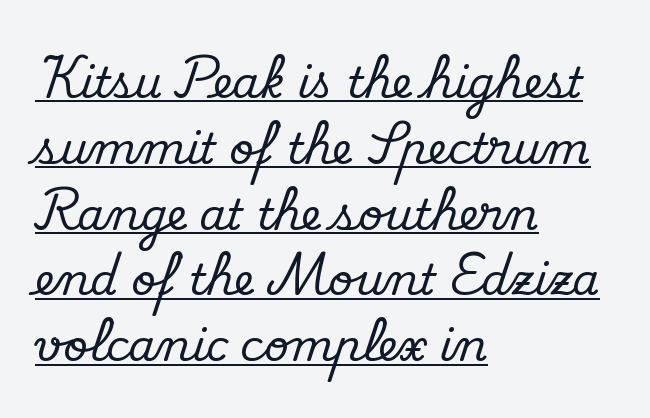
Q: Is the text italic (slanted)? A: Yes.
Q: Is the typeface a serif or a sans-serif typeface? A: Serif.
Q: Is the text underlined? A: Yes.
Q: How is the paragraph aligned? A: Left-aligned.
Q: Is the spacing between letters normal or unusually wide? A: Normal.
Q: Is the spacing between lines tight, normal or loose? A: Normal.
Q: Width (condensed, normal, or wide)? A: Normal.
Q: Stroke contrast? A: Medium.
Q: x-height? A: Small.
Q: Monospaced? A: No.
